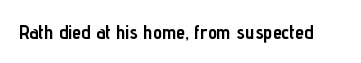
The rendering keeps characters at their native spacing. Underlining? Definitely not there. Nope, not italic — everything's standing straight. Set as a true bold cut, around the 700 mark.
